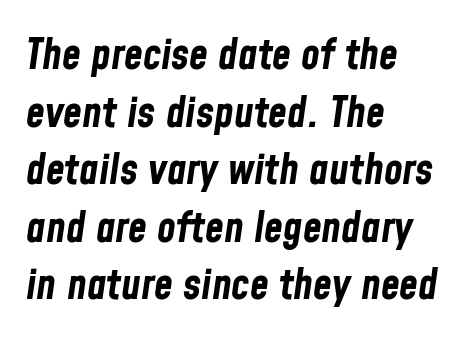
{"italic": "yes", "lean": "right", "slant_degrees": 8, "bold": "yes", "weight": "bold", "width": "condensed", "stroke_contrast": "low", "x_height": "medium", "monospaced": "no", "underline": "no", "align": "left", "line_spacing": "normal", "line_spacing_ratio": 1.34, "letter_spacing": "normal", "letter_spacing_em": 0.0, "glyph_px": 43}
